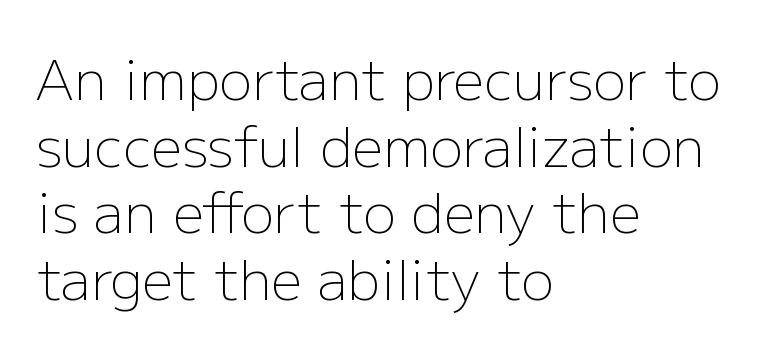
Q: Is the text bold? A: No.
Q: Is the text italic (slanted)? A: No, it is upright.
Q: Is the typeface a serif or a sans-serif typeface? A: Sans-serif.
Q: Is the text underlined? A: No.
Q: How is the paragraph aligned? A: Left-aligned.
Q: Is the spacing between letters normal or unusually wide? A: Normal.
Q: Width (condensed, normal, or wide)? A: Normal.
Q: Stroke contrast? A: Low.
Q: x-height? A: Medium.
Q: Monospaced? A: No.
